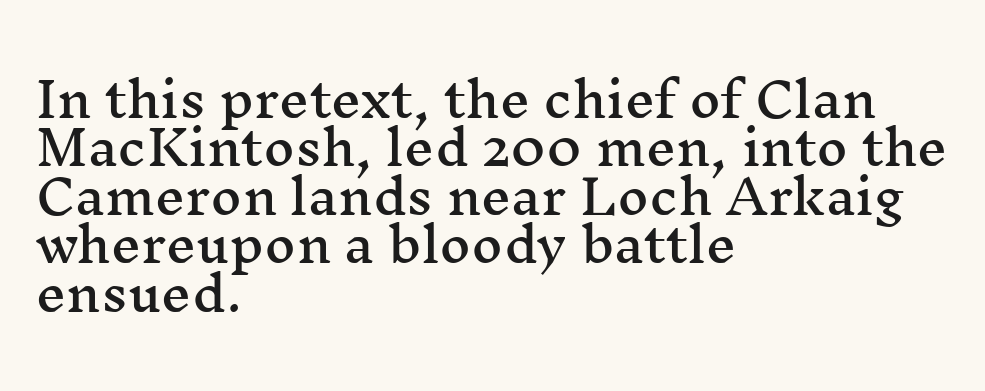
The image shows 48 px wide serif type, upright; set left-aligned, tight line spacing (1.01x), normal letter spacing, not underlined; medium stroke contrast and a medium x-height.
